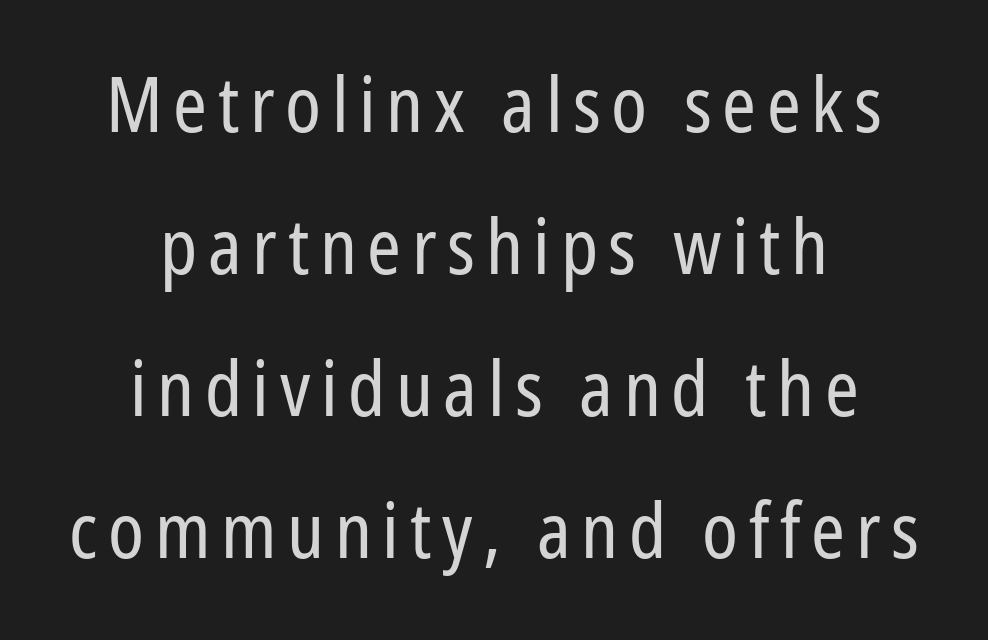
Q: Is the text bold? A: No.
Q: Is the text italic (slanted)? A: No, it is upright.
Q: Is the typeface a serif or a sans-serif typeface? A: Sans-serif.
Q: Is the text underlined? A: No.
Q: How is the paragraph aligned? A: Centered.
Q: Width (condensed, normal, or wide)? A: Condensed.
Q: Stroke contrast? A: Low.
Q: x-height? A: Medium.
Q: Monospaced? A: No.
